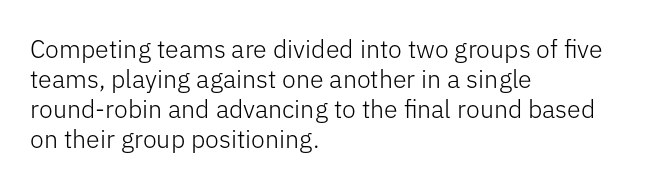
Q: Is the text bold? A: No.
Q: Is the text italic (slanted)? A: No, it is upright.
Q: Is the text underlined? A: No.
Q: How is the paragraph aligned? A: Left-aligned.
Q: Is the spacing between letters normal or unusually wide? A: Normal.
